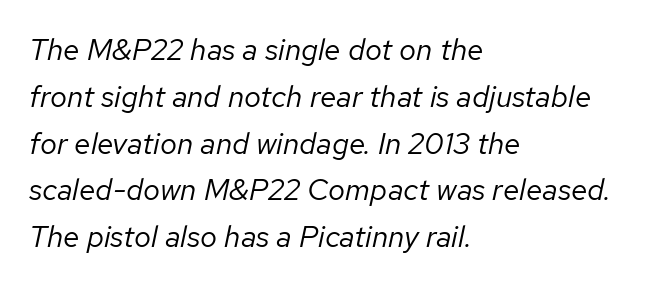
{"italic": "yes", "lean": "right", "slant_degrees": 12, "bold": "no", "weight": "regular", "width": "normal", "stroke_contrast": "low", "x_height": "medium", "monospaced": "no", "underline": "no", "align": "left", "line_spacing": "normal", "line_spacing_ratio": 1.56, "letter_spacing": "normal", "letter_spacing_em": 0.0, "glyph_px": 30}
